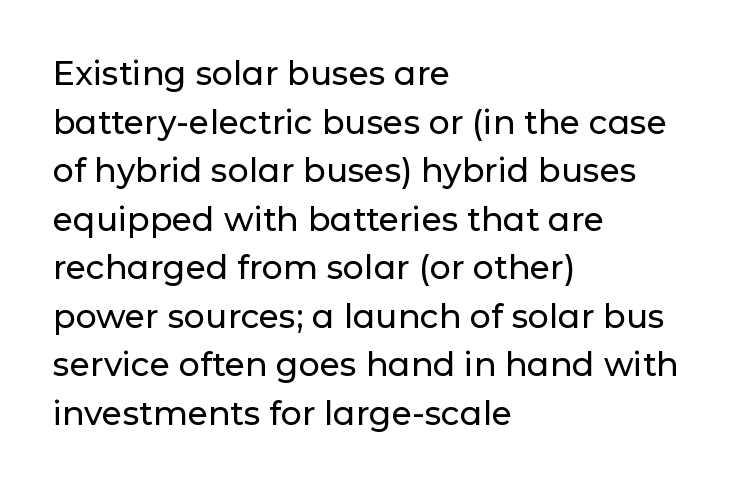
Check the space under the baseline: it is left empty. Is the block centered? No — it sits flush against the left margin. The letters carry no serifs — their stems end cleanly without finishing strokes. Looks like regular typesetting: each glyph gets only the width it needs. Leading: standard. Nope, not italic — everything's standing straight.
